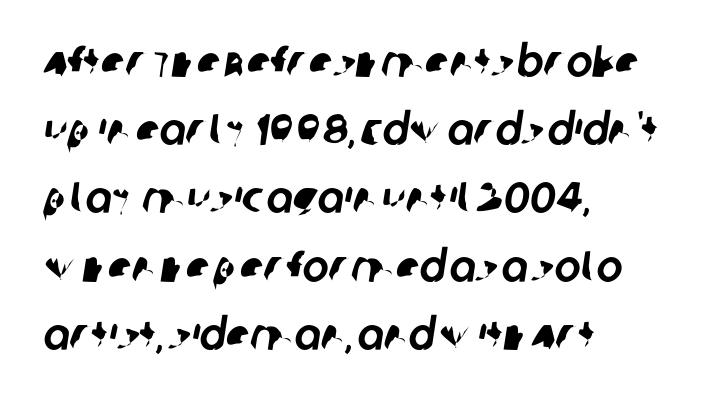
The image shows 44 px sans-serif type; set left-aligned, normal line spacing (1.55x), normal letter spacing, not underlined; low stroke contrast and a large x-height.
